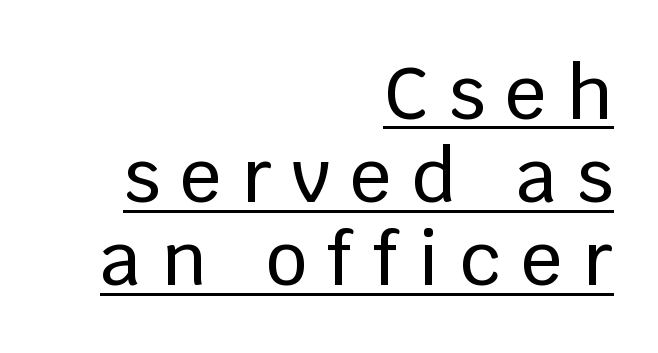
{"serif": "no", "italic": "no", "width": "normal", "stroke_contrast": "low", "x_height": "large", "monospaced": "no", "underline": "yes", "align": "right", "line_spacing": "tight", "line_spacing_ratio": 1.14, "letter_spacing": "wide", "letter_spacing_em": 0.28, "glyph_px": 73}
